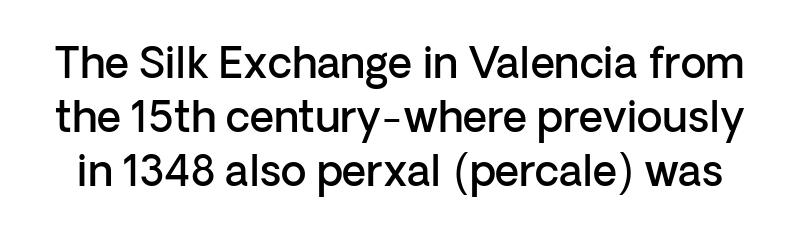
This sample keeps an unexceptional amount of space between lines. The designer went with a sans here, leaving each stem footless. The line texture is even and compact thanks to regular tracking. The area under the type is left untouched. It's the straight-up-and-down kind of type. Typographic density is moderately raised because the face is semibold.
